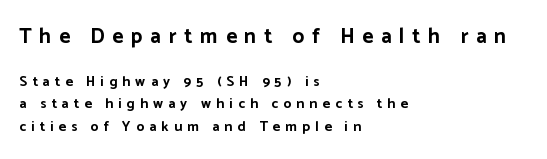
Leading matches the norm, producing a regular column. Vertical strokes here are truly vertical. Reading down the block, your eye returns to a fixed left position each line. Size hierarchy here favors the leading block over the trailing one.
